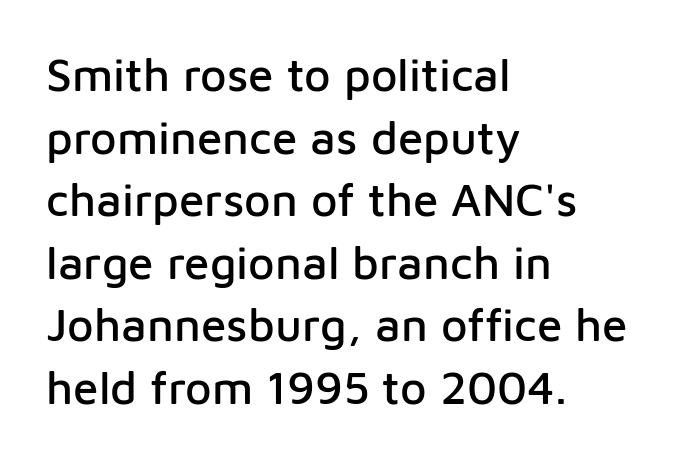
{"serif": "no", "italic": "no", "width": "normal", "stroke_contrast": "low", "x_height": "medium", "monospaced": "no", "underline": "no", "align": "left", "line_spacing": "normal", "line_spacing_ratio": 1.36, "letter_spacing": "normal", "letter_spacing_em": 0.0, "glyph_px": 46}
